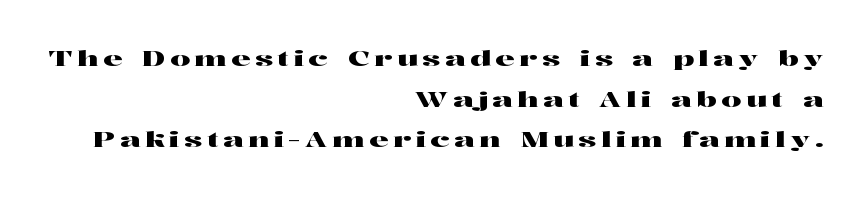
The image shows 22 px text type, upright; set right-aligned, line spacing 1.85x, unusually wide letter spacing (+0.21 em), not underlined.
